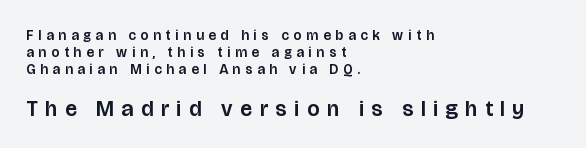
{"italic": "no", "underline": "no", "align": "left", "line_spacing_ratio": 1.22, "letter_spacing": "wide", "letter_spacing_em": 0.35, "larger_block": "second", "size_ratio": 1.57, "glyph_px": 22}
